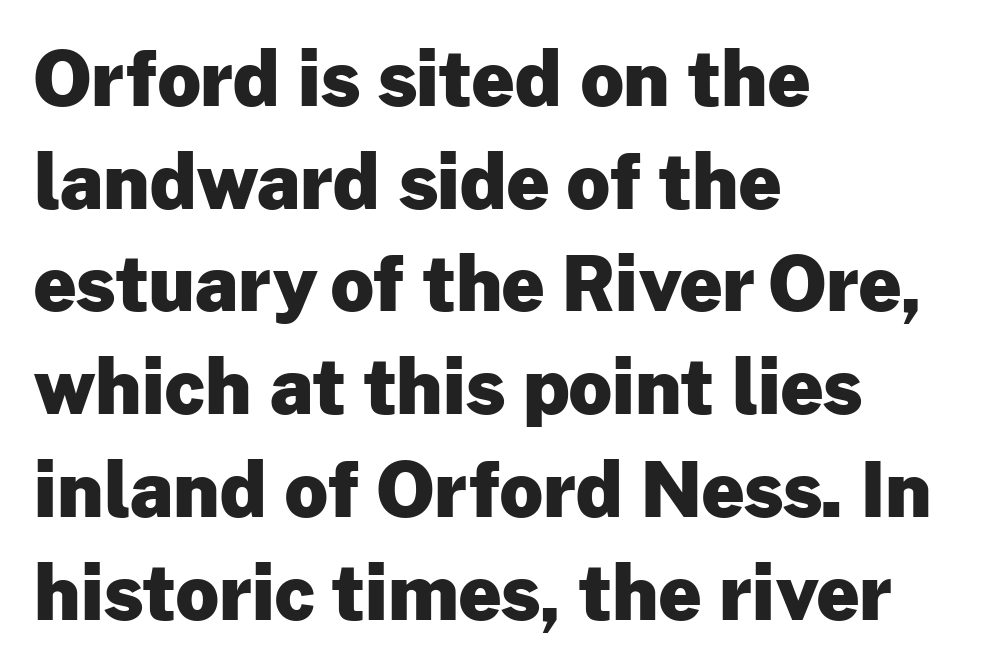
{"serif": "no", "italic": "no", "bold": "yes", "weight": "heavy", "width": "normal", "stroke_contrast": "low", "x_height": "medium", "monospaced": "no", "underline": "no", "align": "left", "line_spacing": "normal", "line_spacing_ratio": 1.37, "letter_spacing": "normal", "letter_spacing_em": 0.0, "glyph_px": 75}
